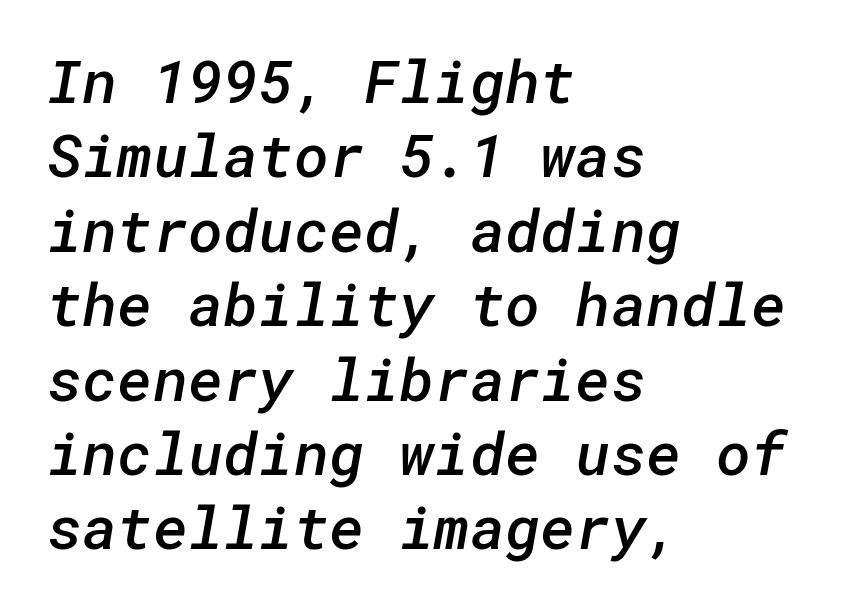
The rendering shows plain stroke endings on the letterforms — a sans-serif design. Words appear dense and cohesive because spacing is normal. This is moderately heavy type, rendered in semibold. The lines in this sample share a left origin and differ only in where they stop.
